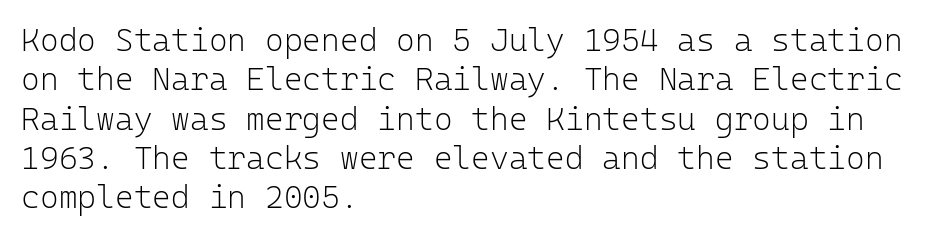
Q: Is the text bold? A: No.
Q: Is the text italic (slanted)? A: No, it is upright.
Q: Is the typeface a serif or a sans-serif typeface? A: Sans-serif.
Q: Is the text underlined? A: No.
Q: How is the paragraph aligned? A: Left-aligned.
Q: Is the spacing between letters normal or unusually wide? A: Normal.
Q: Width (condensed, normal, or wide)? A: Normal.
Q: Stroke contrast? A: Low.
Q: x-height? A: Medium.
Q: Monospaced? A: Yes.
